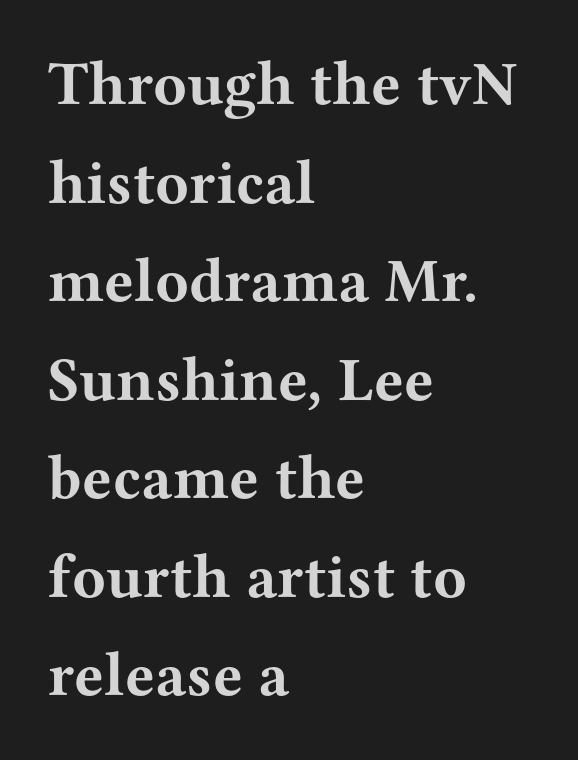
{"serif": "yes", "italic": "no", "bold": "yes", "weight": "bold", "width": "wide", "stroke_contrast": "medium", "x_height": "medium", "monospaced": "no", "underline": "no", "align": "left", "line_spacing": "normal", "line_spacing_ratio": 1.59, "letter_spacing": "normal", "letter_spacing_em": 0.0, "glyph_px": 62}
